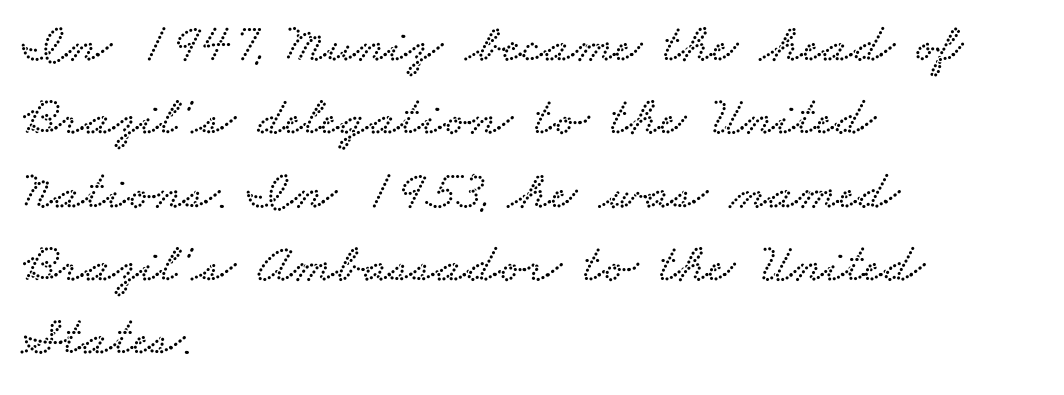
Look at the tracking — it's just the regular setting, nothing added. Each letter keeps its own natural width here, so spacing adapts to shape. Each row of text sits above clean, open space. A student would call this left alignment; a typographer would say flush left, rag right. Baseline-to-baseline distance is the conventional proportion of letter height.
